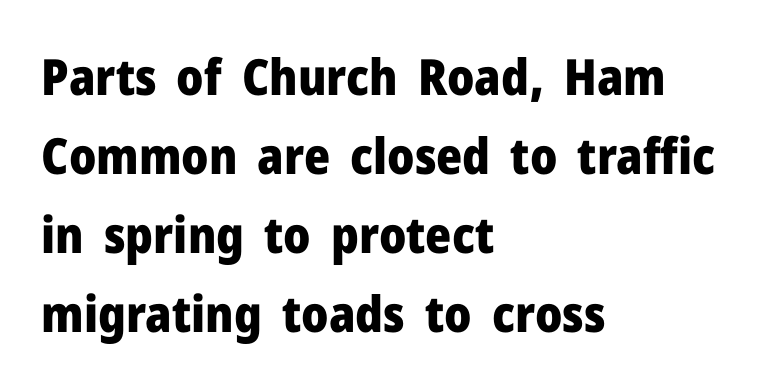
Underlining? Definitely not there. Default kerning and tracking; the words read as compact shapes. The characters look thick and weighty, a clear bold. You can tell from the bare stems that sans-serif type was used.
